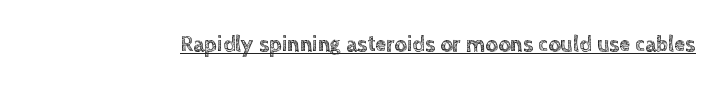
{"italic": "no", "underline": "yes", "letter_spacing": "normal", "letter_spacing_em": 0.0, "glyph_px": 22}
